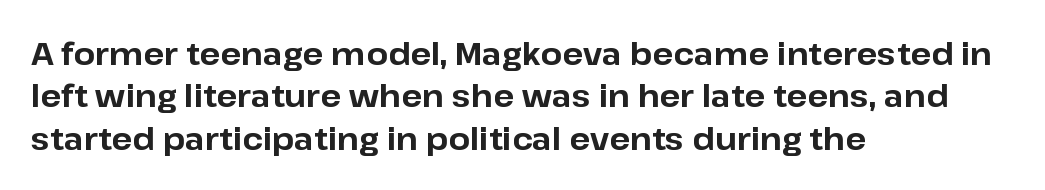
Q: Is the text bold? A: Yes.
Q: Is the text italic (slanted)? A: No, it is upright.
Q: Is the typeface a serif or a sans-serif typeface? A: Sans-serif.
Q: Is the text underlined? A: No.
Q: How is the paragraph aligned? A: Left-aligned.
Q: Is the spacing between letters normal or unusually wide? A: Normal.
Q: Is the spacing between lines tight, normal or loose? A: Normal.
Q: Width (condensed, normal, or wide)? A: Normal.
Q: Stroke contrast? A: Low.
Q: x-height? A: Medium.
Q: Monospaced? A: No.
